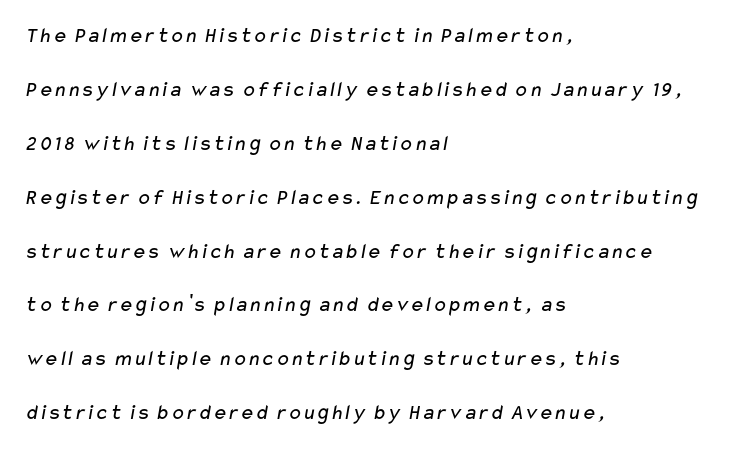
{"bold": "no", "underline": "no", "align": "left", "line_spacing": "loose", "line_spacing_ratio": 2.45, "letter_spacing": "normal", "letter_spacing_em": 0.0, "glyph_px": 22}
